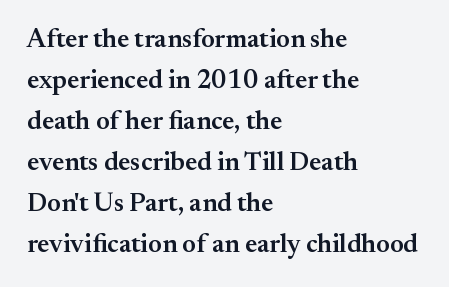
Bold? Not quite — semibold, heavier than regular but stopping short. In CSS terms this would be text-align: left. Does extra space separate the letters? No, they use regular spacing. How would I describe the line gaps? Plain and ordinary. Unlike italic type, these characters show no tilt at all. Honestly, there is no underline to notice here at all.
